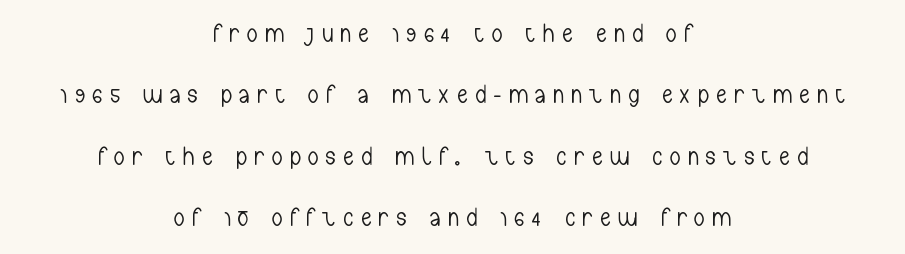
No heavy texture on the line: the type isn't bold. Observe the wide spacing: letters keep a clear distance from each other. The lettering stays uniformly vertical, giving the passage a roman look. Rows of type keep a wide berth in the vertical direction.
